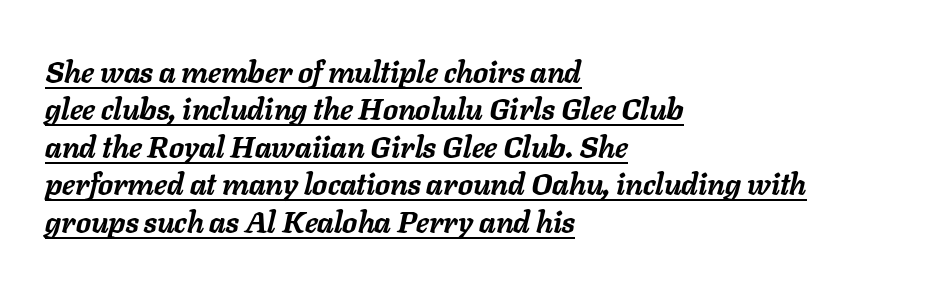
The image shows 30 px semibold type, italic (leaning right); set left-aligned, normal line spacing (1.25x), normal letter spacing, underlined; low stroke contrast and a medium x-height.
